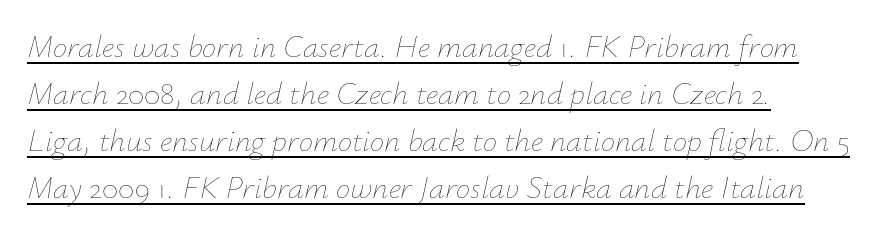
{"italic": "yes", "lean": "right", "slant_degrees": 12, "bold": "no", "weight": "thin", "width": "normal", "stroke_contrast": "low", "x_height": "small", "monospaced": "no", "underline": "yes", "align": "left", "line_spacing": "normal", "line_spacing_ratio": 1.47, "letter_spacing": "normal", "letter_spacing_em": 0.0, "glyph_px": 32}
